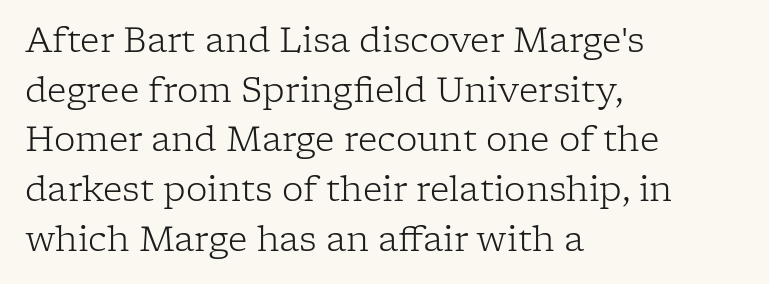
The image shows 34 px light serif type, upright; set left-aligned, normal line spacing (1.46x), normal letter spacing, not underlined; low stroke contrast and a medium x-height.
